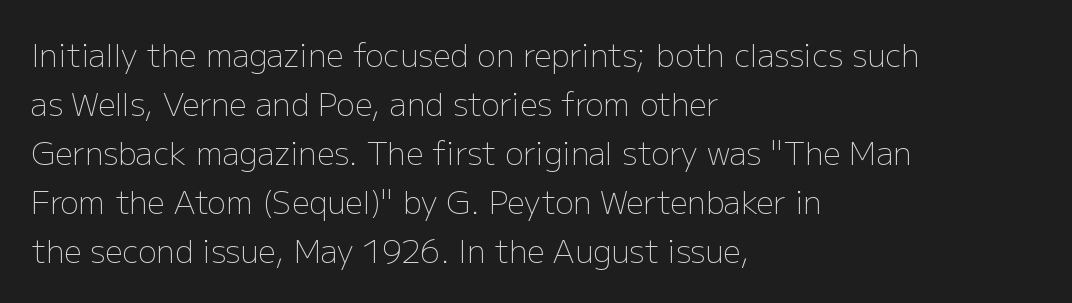
Q: Is the text bold? A: No.
Q: Is the text italic (slanted)? A: No, it is upright.
Q: Is the typeface a serif or a sans-serif typeface? A: Sans-serif.
Q: Is the text underlined? A: No.
Q: How is the paragraph aligned? A: Left-aligned.
Q: Is the spacing between letters normal or unusually wide? A: Normal.
Q: Is the spacing between lines tight, normal or loose? A: Normal.
Q: Width (condensed, normal, or wide)? A: Normal.
Q: Stroke contrast? A: Low.
Q: x-height? A: Medium.
Q: Monospaced? A: No.
